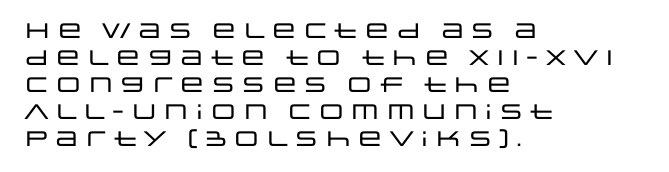
The image shows 21 px text type, upright; set left-aligned, normal line spacing (1.28x), normal letter spacing, not underlined.
